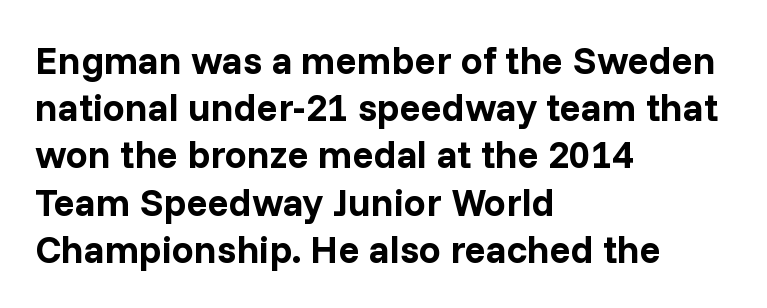
Q: Is the text bold? A: Yes.
Q: Is the text italic (slanted)? A: No, it is upright.
Q: Is the typeface a serif or a sans-serif typeface? A: Sans-serif.
Q: Is the text underlined? A: No.
Q: How is the paragraph aligned? A: Left-aligned.
Q: Is the spacing between letters normal or unusually wide? A: Normal.
Q: Width (condensed, normal, or wide)? A: Normal.
Q: Stroke contrast? A: Low.
Q: x-height? A: Medium.
Q: Monospaced? A: No.
